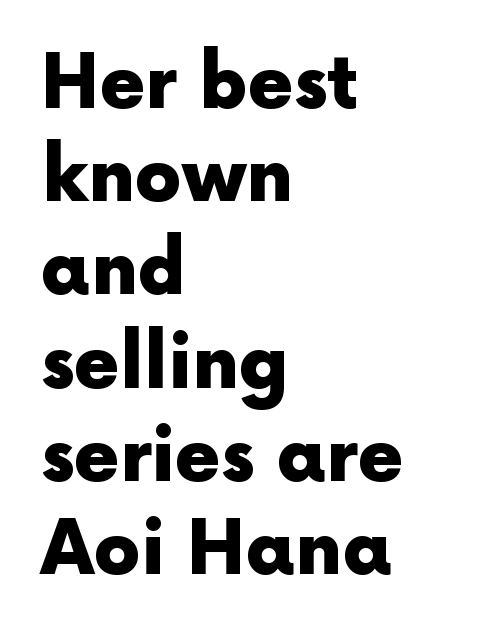
Q: Is the text bold? A: Yes.
Q: Is the text italic (slanted)? A: No, it is upright.
Q: Is the typeface a serif or a sans-serif typeface? A: Sans-serif.
Q: Is the text underlined? A: No.
Q: How is the paragraph aligned? A: Left-aligned.
Q: Is the spacing between letters normal or unusually wide? A: Normal.
Q: Is the spacing between lines tight, normal or loose? A: Normal.
Q: Width (condensed, normal, or wide)? A: Normal.
Q: x-height? A: Medium.
Q: Monospaced? A: No.
